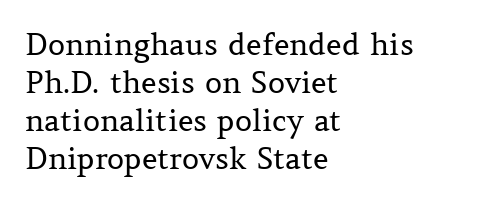
Q: Is the text bold? A: No.
Q: Is the text italic (slanted)? A: No, it is upright.
Q: Is the typeface a serif or a sans-serif typeface? A: Serif.
Q: Is the text underlined? A: No.
Q: How is the paragraph aligned? A: Left-aligned.
Q: Is the spacing between letters normal or unusually wide? A: Normal.
Q: Is the spacing between lines tight, normal or loose? A: Normal.
Q: Width (condensed, normal, or wide)? A: Normal.
Q: Stroke contrast? A: Medium.
Q: x-height? A: Medium.
Q: Monospaced? A: No.
